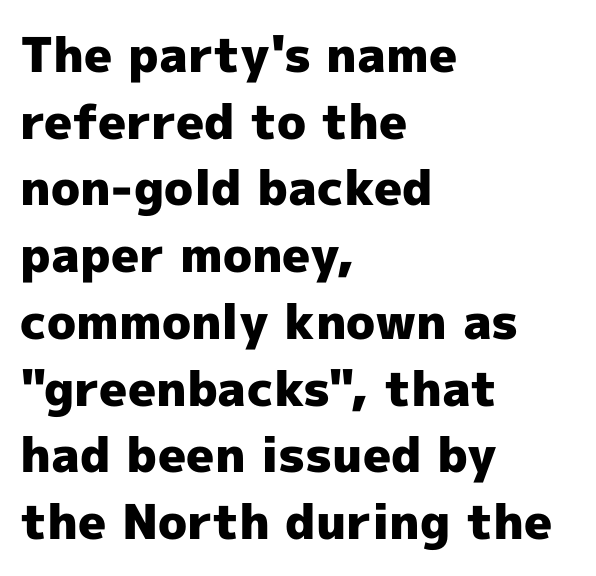
{"serif": "no", "italic": "no", "bold": "yes", "weight": "heavy", "width": "normal", "x_height": "medium", "monospaced": "no", "underline": "no", "align": "left", "line_spacing": "normal", "line_spacing_ratio": 1.39, "letter_spacing": "normal", "letter_spacing_em": 0.0, "glyph_px": 48}
